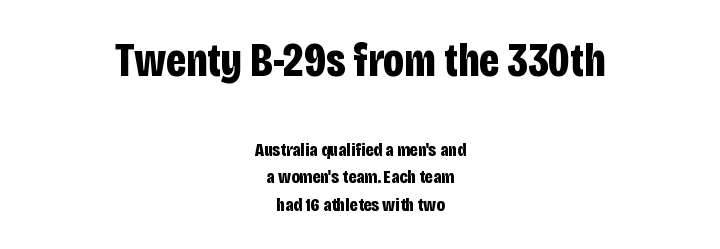
The rendering uses natural spacing where letterforms have individual widths. The passage shown is not underscored anywhere. The specimen reads as upright at a glance. This rendering uses center alignment, leaving both contours irregular but symmetric. Notice how thick the strokes are: this is what a full bold looks like. This sample uses plain, unmodified letter spacing.
